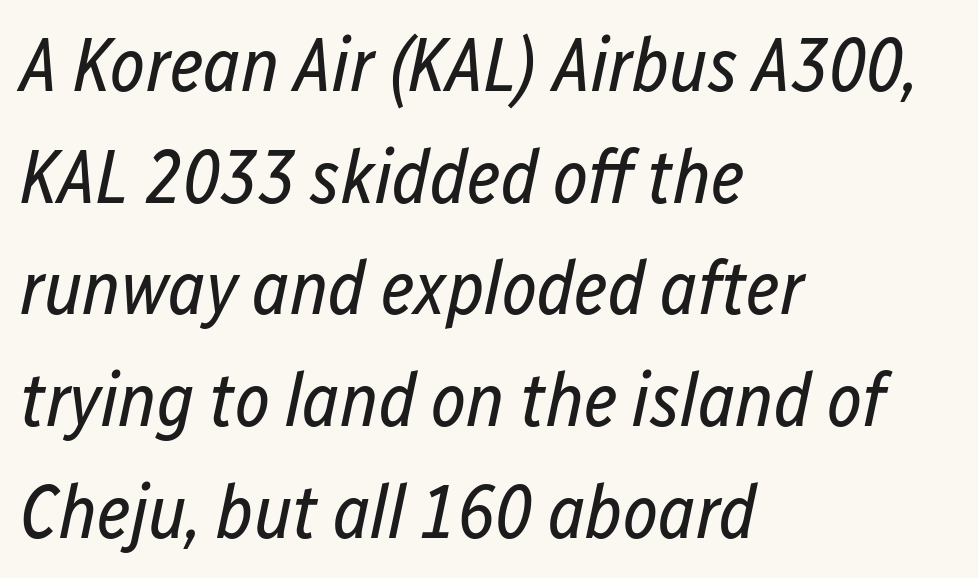
{"italic": "yes", "lean": "right", "slant_degrees": 12, "bold": "no", "weight": "regular", "width": "condensed", "stroke_contrast": "low", "x_height": "medium", "monospaced": "no", "underline": "no", "align": "left", "line_spacing": "normal", "line_spacing_ratio": 1.49, "letter_spacing": "normal", "letter_spacing_em": 0.0, "glyph_px": 75}
